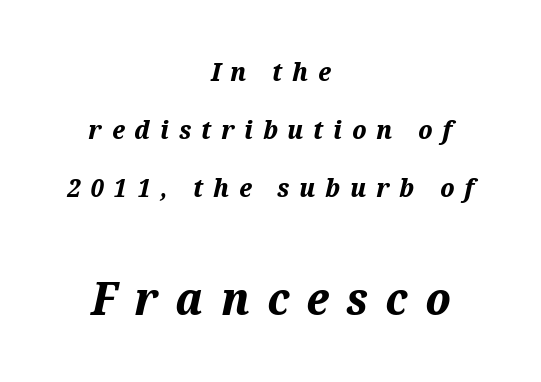
The image shows 46 px bold type, italic (leaning right); set centered, loose line spacing (2.24x), unusually wide letter spacing (+0.38 em), not underlined; the second (bottom) block is 1.77x larger; medium stroke contrast and a medium x-height.
